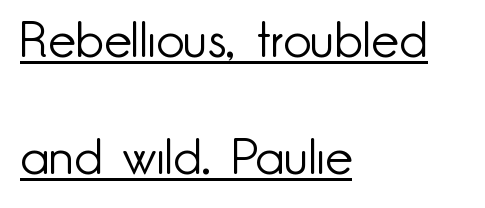
Q: Is the text bold? A: No.
Q: Is the text italic (slanted)? A: No, it is upright.
Q: Is the typeface a serif or a sans-serif typeface? A: Sans-serif.
Q: Is the text underlined? A: Yes.
Q: How is the paragraph aligned? A: Left-aligned.
Q: Is the spacing between letters normal or unusually wide? A: Normal.
Q: Is the spacing between lines tight, normal or loose? A: Loose.
Q: Width (condensed, normal, or wide)? A: Normal.
Q: Stroke contrast? A: Low.
Q: x-height? A: Small.
Q: Monospaced? A: No.
